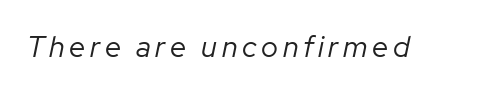
Weight: not bold — regular or lighter. The font's italic variant was chosen for this text. Think of a printed novel: that variable character pitch is what you see here. The area under the type is left untouched.
